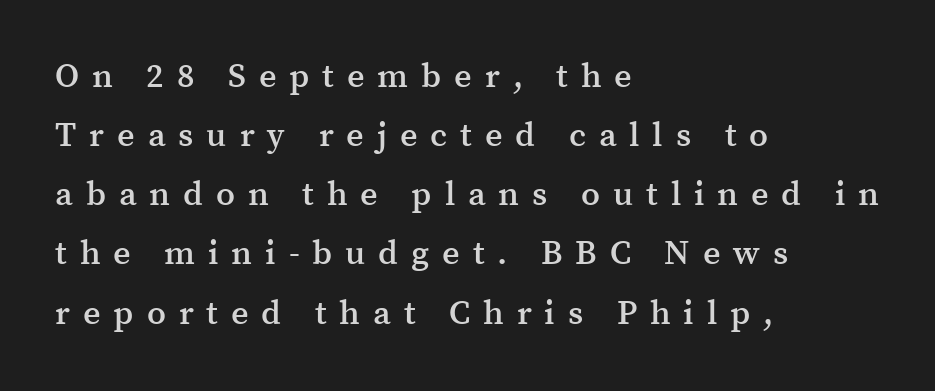
Q: Is the text bold? A: Semi-bold.
Q: Is the text italic (slanted)? A: No, it is upright.
Q: Is the typeface a serif or a sans-serif typeface? A: Serif.
Q: Is the text underlined? A: No.
Q: How is the paragraph aligned? A: Left-aligned.
Q: Is the spacing between letters normal or unusually wide? A: Unusually wide.
Q: Width (condensed, normal, or wide)? A: Normal.
Q: Stroke contrast? A: Medium.
Q: x-height? A: Medium.
Q: Monospaced? A: No.
